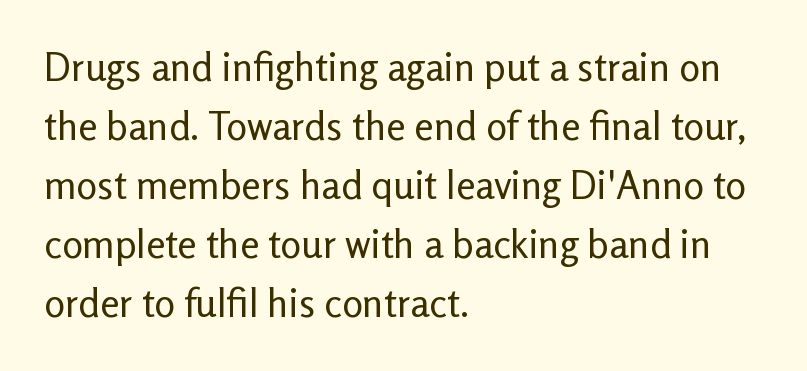
The image shows 39 px regular-weight sans-serif type, upright; set left-aligned, normal line spacing (1.51x), normal letter spacing, not underlined; low stroke contrast and a medium x-height.
